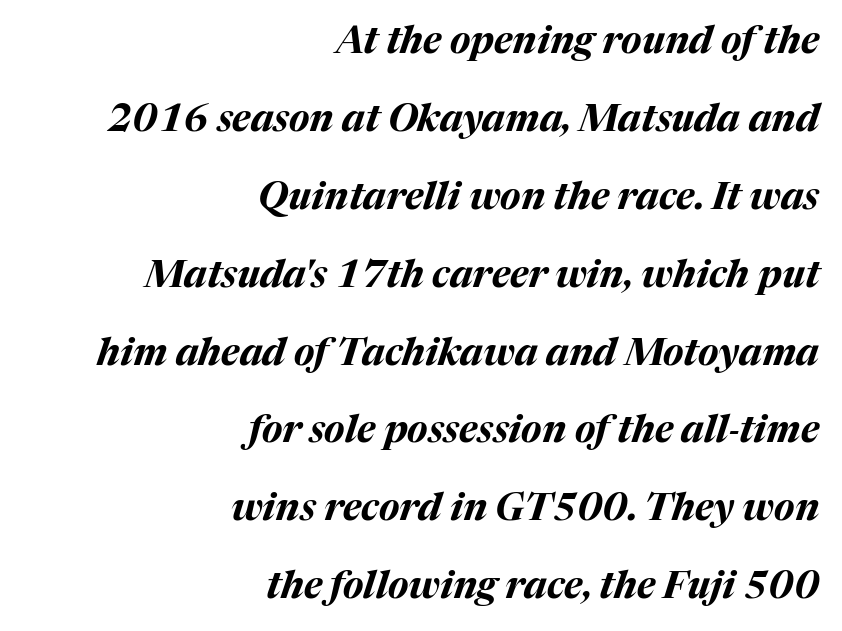
{"italic": "yes", "lean": "right", "slant_degrees": 17, "bold": "yes", "weight": "bold", "width": "normal", "stroke_contrast": "medium", "x_height": "medium", "monospaced": "no", "underline": "no", "align": "right", "line_spacing": "loose", "line_spacing_ratio": 2.05, "letter_spacing": "normal", "letter_spacing_em": 0.0, "glyph_px": 38}
